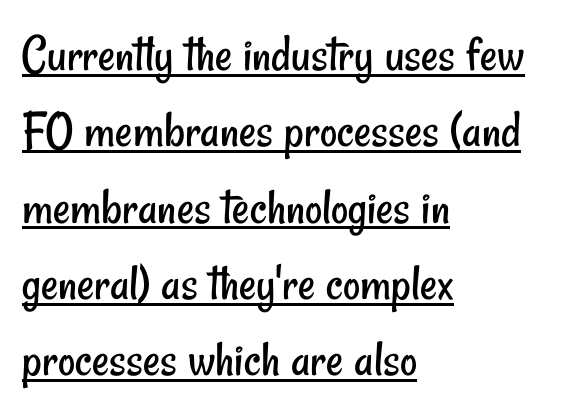
The gaps between neighbouring characters are ordinary and unremarkable. Notice how a bar underscores the lettering throughout. The rendering uses a moderate line-height, typical for paragraphs. The compositor pushed each line to the left boundary. The cut favours lightness, reaching ordinary text weight at its darkest. Proportional: the letters do not fall into vertical columns.
